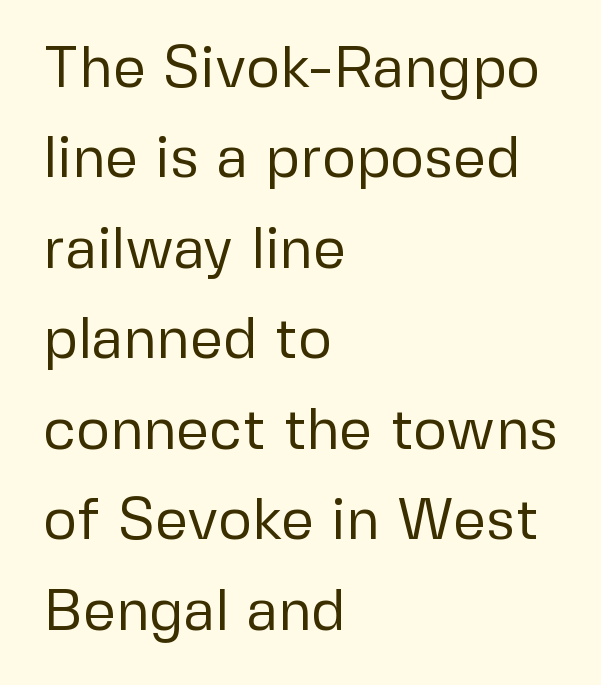
This rendering employs a face without finishing strokes, i.e., a sans-serif. The text block is weighted toward the left margin, trailing off unevenly rightward. Think standard paragraph weight, or any step lighter than that. Whoever set this chose a conventional vertical rhythm.
